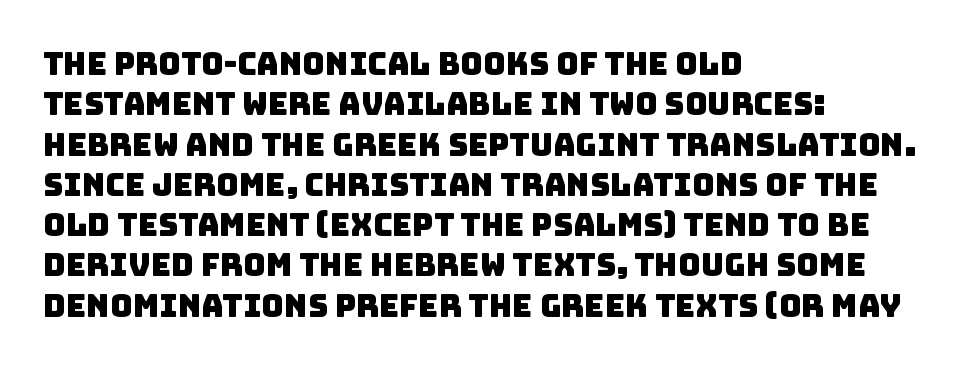
The image shows 31 px sans-serif type; set left-aligned, normal line spacing (1.3x), normal letter spacing, not underlined; low stroke contrast and a large x-height.
